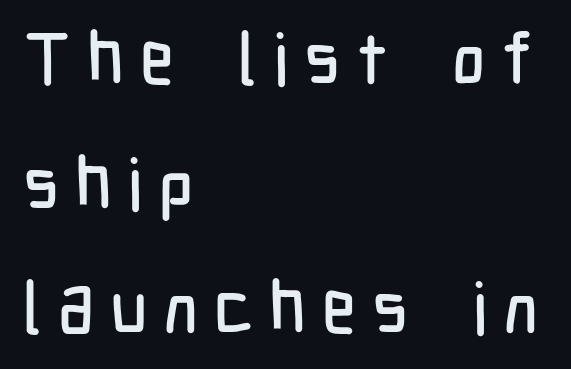
The image shows 72 px condensed sans-serif type, upright; set left-aligned, line spacing 1.73x, unusually wide letter spacing (+0.22 em), not underlined; low stroke contrast and a medium x-height.
